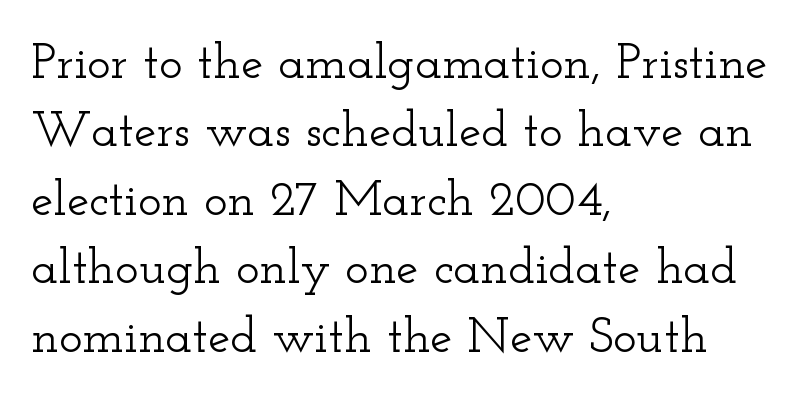
The image shows 50 px wide serif type, upright; set left-aligned, normal line spacing (1.37x), normal letter spacing, not underlined; low stroke contrast and a small x-height.
